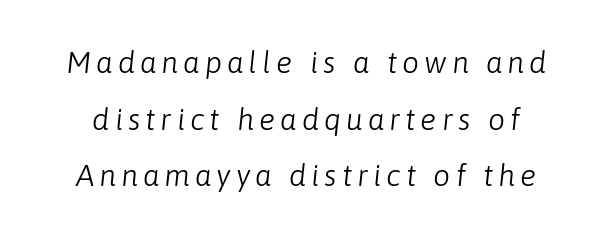
The image shows 30 px light type, italic (leaning right); set line spacing 1.89x, not underlined; low stroke contrast and a medium x-height.
